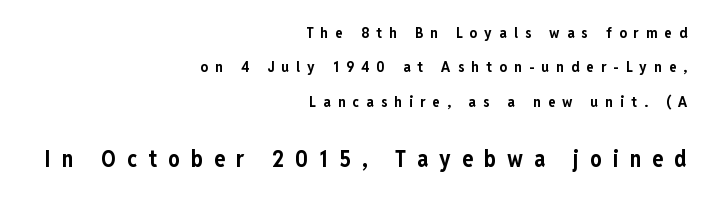
Upright lettering throughout. Layout note: lines flush right. Bigger letters appear in the bottom chunk; the top chunk is reduced. Leading: increased. The foot of each line stays bare and open.
